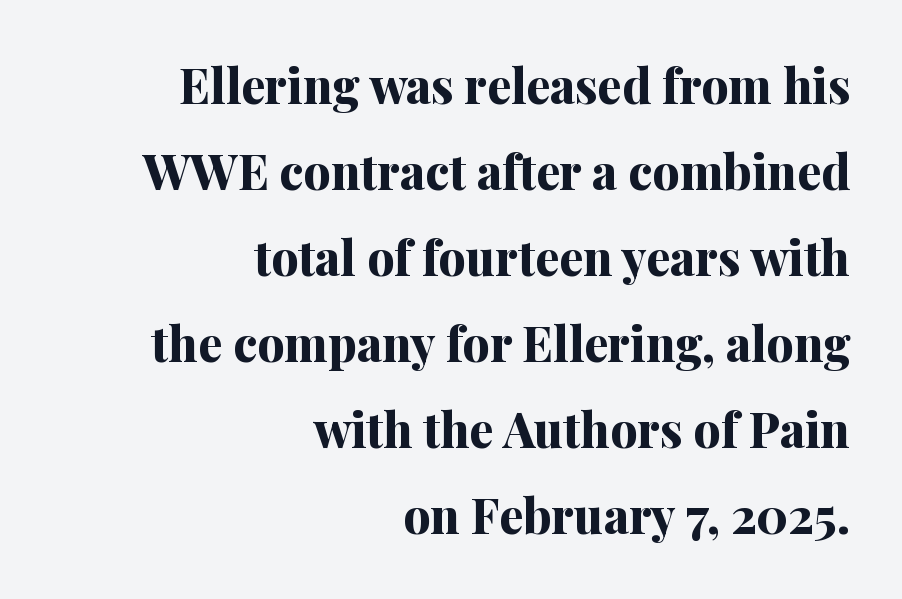
What kind of face is this? One with serifs. The typesetting leans heavy: a genuine bold. The setting favours the right margin, as signatures and pull-quotes sometimes do. Posture: upright roman. Plain, unruled lines of type.
